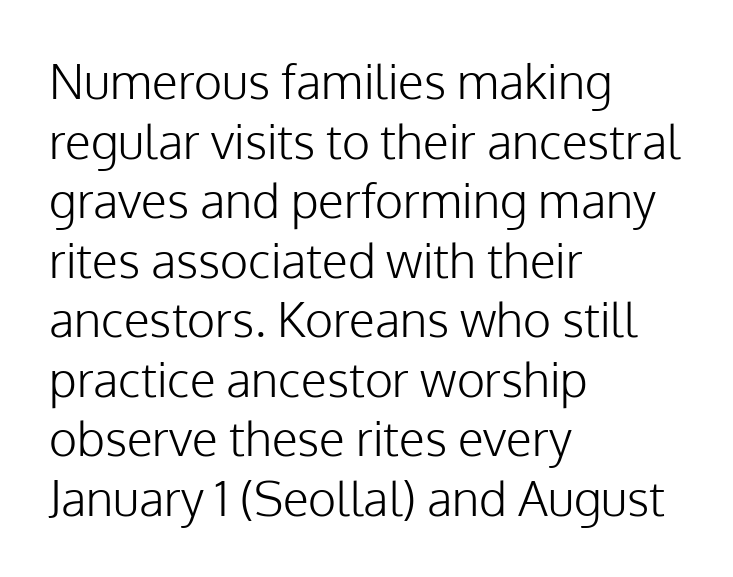
Q: Is the text bold? A: No.
Q: Is the text italic (slanted)? A: No, it is upright.
Q: Is the typeface a serif or a sans-serif typeface? A: Sans-serif.
Q: Is the text underlined? A: No.
Q: How is the paragraph aligned? A: Left-aligned.
Q: Is the spacing between letters normal or unusually wide? A: Normal.
Q: Width (condensed, normal, or wide)? A: Normal.
Q: Stroke contrast? A: Low.
Q: x-height? A: Medium.
Q: Monospaced? A: No.
